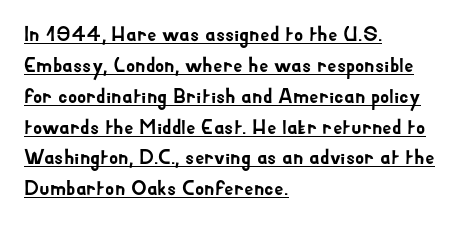
{"italic": "no", "underline": "yes", "align": "left", "line_spacing": "normal", "line_spacing_ratio": 1.47, "letter_spacing": "normal", "letter_spacing_em": 0.0, "glyph_px": 21}
